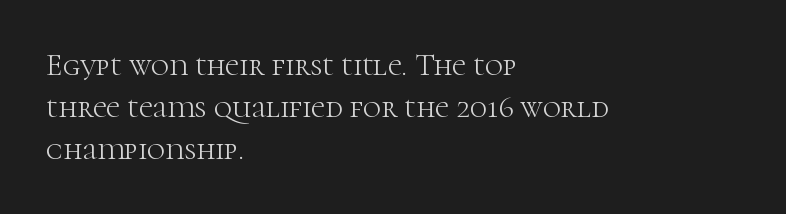
Q: Is the text bold? A: No.
Q: Is the text italic (slanted)? A: No, it is upright.
Q: Is the typeface a serif or a sans-serif typeface? A: Serif.
Q: Is the text underlined? A: No.
Q: How is the paragraph aligned? A: Left-aligned.
Q: Is the spacing between letters normal or unusually wide? A: Normal.
Q: Is the spacing between lines tight, normal or loose? A: Normal.
Q: Width (condensed, normal, or wide)? A: Normal.
Q: Stroke contrast? A: High.
Q: x-height? A: Medium.
Q: Monospaced? A: No.
